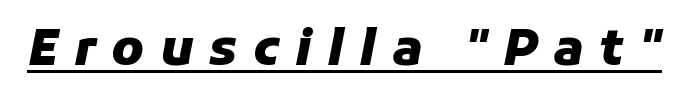
The rendering uses natural spacing where letterforms have individual widths. Italic: yes, the glyphs are oblique. Observe the wide spacing: letters keep a clear distance from each other. Heavy-handed strokes throughout: this text is bold. In designer terms, the underline attribute is active on this setting.
